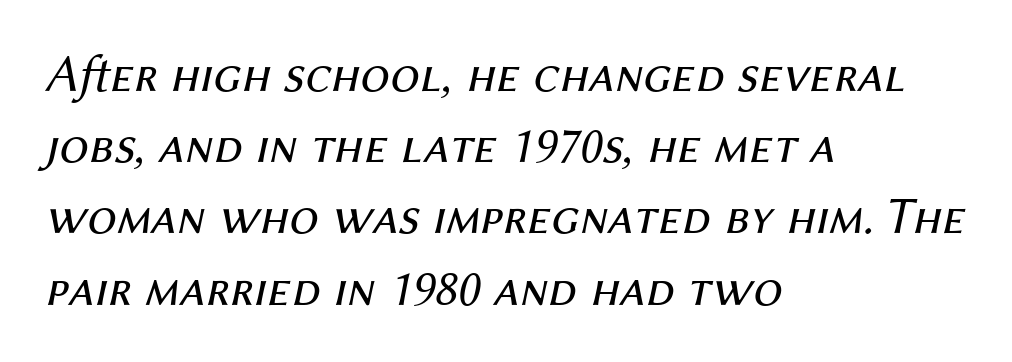
{"italic": "yes", "lean": "right", "slant_degrees": 12, "bold": "no", "weight": "regular", "width": "normal", "stroke_contrast": "medium", "x_height": "medium", "monospaced": "no", "underline": "no", "align": "left", "line_spacing": "normal", "line_spacing_ratio": 1.37, "letter_spacing": "normal", "letter_spacing_em": 0.0, "glyph_px": 52}
